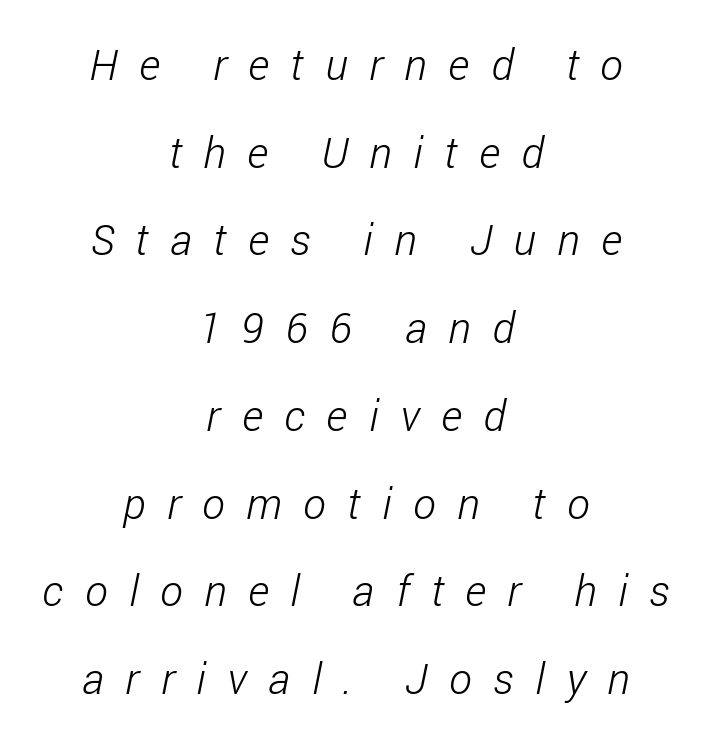
{"serif": "no", "bold": "no", "weight": "light", "width": "condensed", "stroke_contrast": "low", "x_height": "medium", "monospaced": "no", "underline": "no", "align": "center", "line_spacing": "loose", "line_spacing_ratio": 2.04, "letter_spacing": "wide", "letter_spacing_em": 0.5, "glyph_px": 43}
